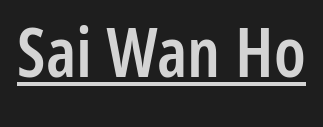
{"serif": "no", "italic": "no", "bold": "semi", "weight": "semibold", "width": "condensed", "stroke_contrast": "low", "x_height": "medium", "monospaced": "no", "underline": "yes", "letter_spacing": "normal", "letter_spacing_em": 0.0, "glyph_px": 68}
